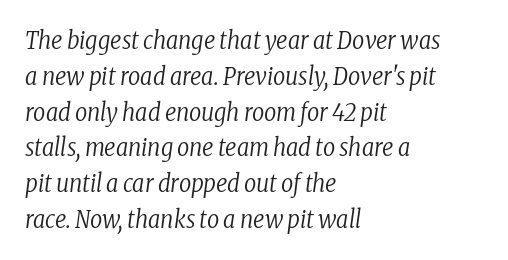
Q: Is the text bold? A: No.
Q: Is the text italic (slanted)? A: Yes, it leans right by about 8 degrees.
Q: Is the text underlined? A: No.
Q: How is the paragraph aligned? A: Left-aligned.
Q: Is the spacing between letters normal or unusually wide? A: Normal.
Q: Is the spacing between lines tight, normal or loose? A: Normal.
